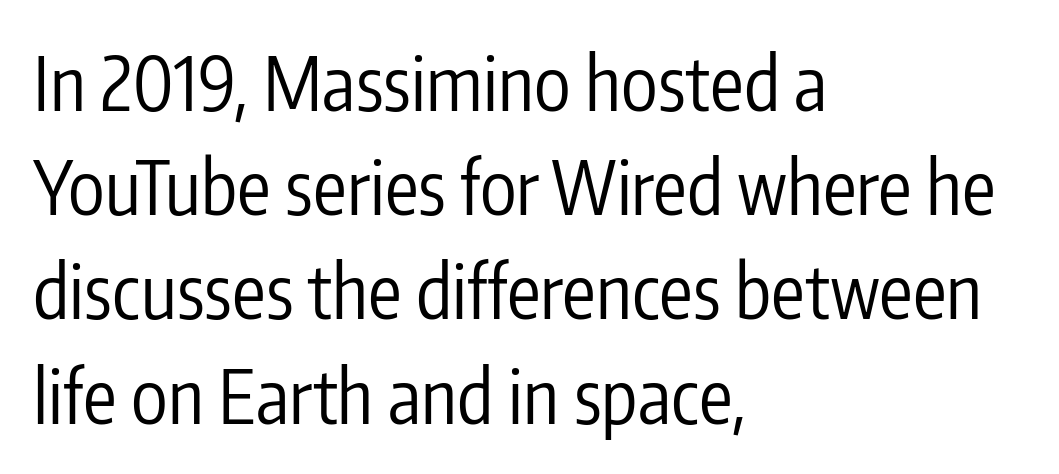
{"serif": "no", "italic": "no", "bold": "no", "weight": "regular", "width": "condensed", "stroke_contrast": "low", "x_height": "medium", "monospaced": "no", "underline": "no", "align": "left", "line_spacing": "normal", "line_spacing_ratio": 1.39, "letter_spacing": "normal", "letter_spacing_em": 0.0, "glyph_px": 75}
